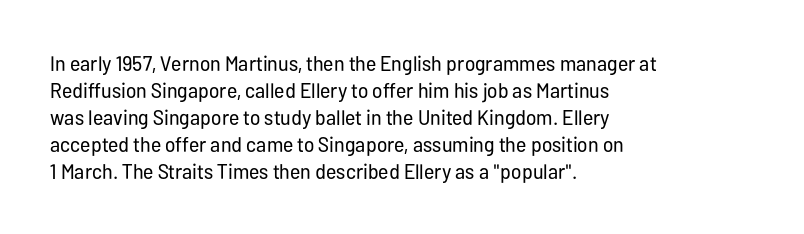
The image shows 21 px text type, upright; set left-aligned, normal line spacing (1.28x), normal letter spacing, not underlined.
